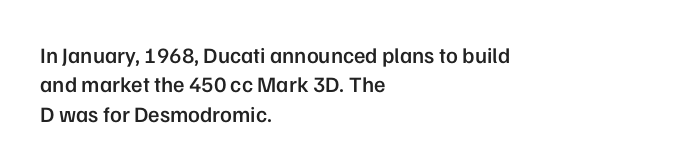
Q: Is the text bold? A: Semi-bold.
Q: Is the text italic (slanted)? A: No, it is upright.
Q: Is the text underlined? A: No.
Q: How is the paragraph aligned? A: Left-aligned.
Q: Is the spacing between letters normal or unusually wide? A: Normal.
Q: Is the spacing between lines tight, normal or loose? A: Normal.
